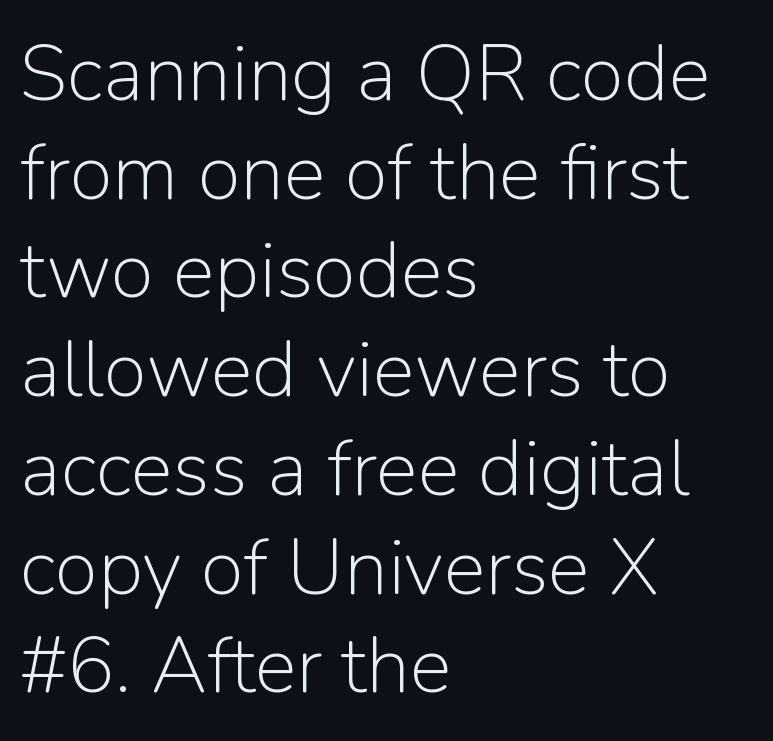
{"serif": "no", "italic": "no", "bold": "no", "weight": "light", "width": "normal", "stroke_contrast": "low", "x_height": "medium", "monospaced": "no", "underline": "no", "align": "left", "line_spacing": "normal", "line_spacing_ratio": 1.25, "letter_spacing": "normal", "letter_spacing_em": 0.0, "glyph_px": 79}
